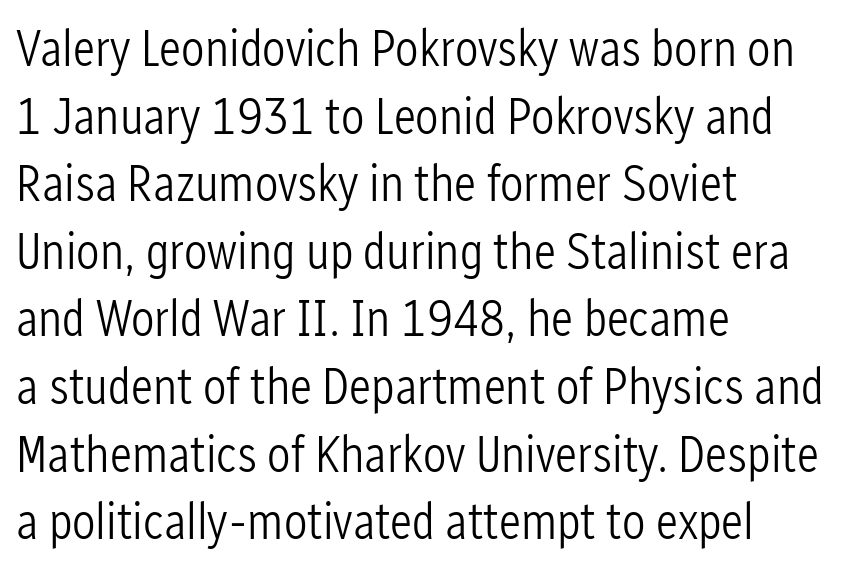
Style check: upright. Bold? No — there's no thickening of the strokes. Each letter keeps its own natural width here, so spacing adapts to shape. Typographically, this falls in the sans-serif category.
